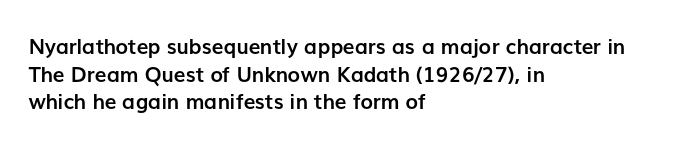
{"italic": "no", "bold": "yes", "underline": "no", "align": "left", "line_spacing": "normal", "line_spacing_ratio": 1.32, "letter_spacing": "normal", "letter_spacing_em": 0.0, "glyph_px": 21}
